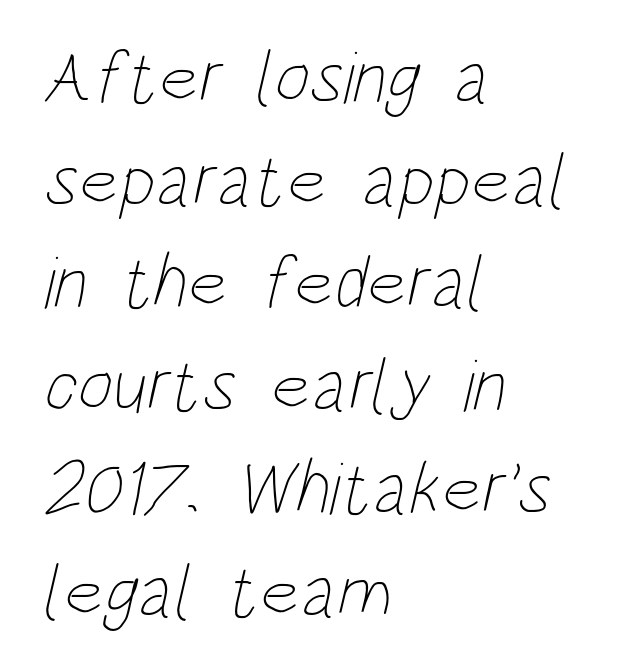
Q: Is the text bold? A: No.
Q: Is the text underlined? A: No.
Q: How is the paragraph aligned? A: Left-aligned.
Q: Is the spacing between letters normal or unusually wide? A: Normal.
Q: Is the spacing between lines tight, normal or loose? A: Normal.
Q: Width (condensed, normal, or wide)? A: Condensed.
Q: Stroke contrast? A: Low.
Q: x-height? A: Large.
Q: Monospaced? A: No.
